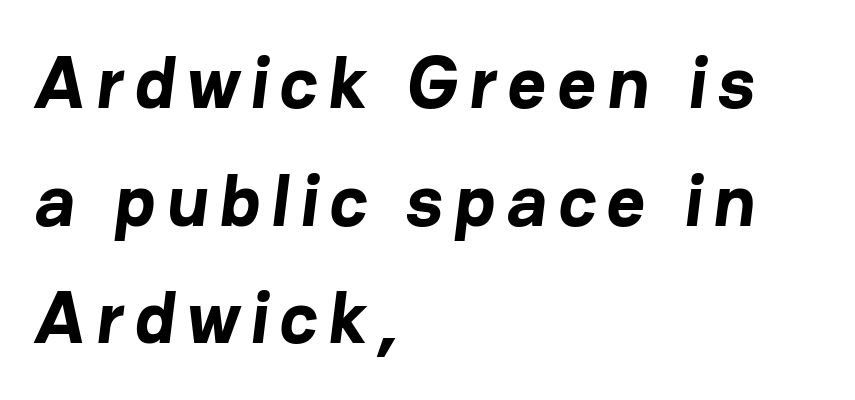
{"serif": "no", "bold": "yes", "weight": "bold", "width": "normal", "stroke_contrast": "low", "x_height": "medium", "monospaced": "no", "underline": "no", "align": "left", "line_spacing": "normal", "line_spacing_ratio": 1.59, "glyph_px": 74}
